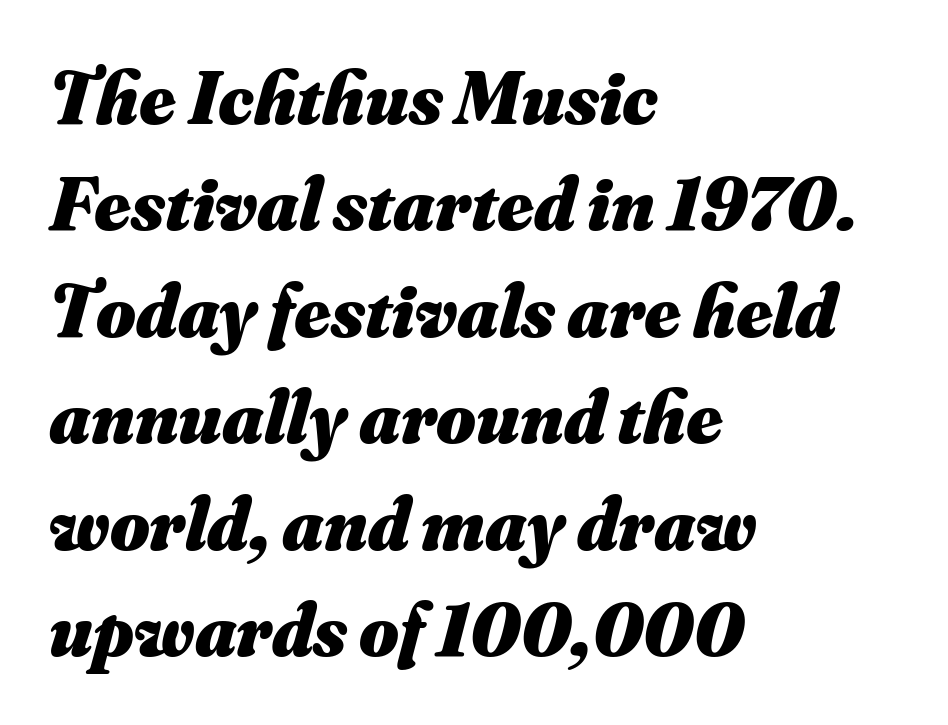
Q: Is the text bold? A: Yes.
Q: Is the text italic (slanted)? A: Yes, it leans right by about 16 degrees.
Q: Is the text underlined? A: No.
Q: How is the paragraph aligned? A: Left-aligned.
Q: Is the spacing between letters normal or unusually wide? A: Normal.
Q: Is the spacing between lines tight, normal or loose? A: Normal.
Q: Width (condensed, normal, or wide)? A: Normal.
Q: Stroke contrast? A: Medium.
Q: x-height? A: Small.
Q: Monospaced? A: No.
